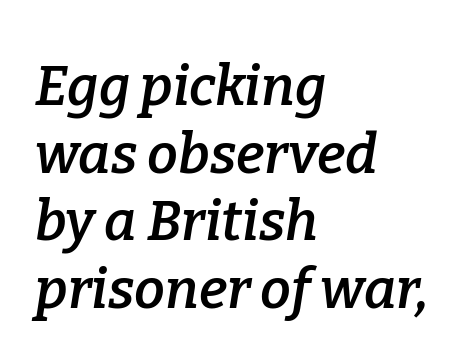
The image shows 55 px semibold serif type, italic (leaning right); set left-aligned, line spacing 1.23x, normal letter spacing, not underlined; low stroke contrast and a medium x-height.
